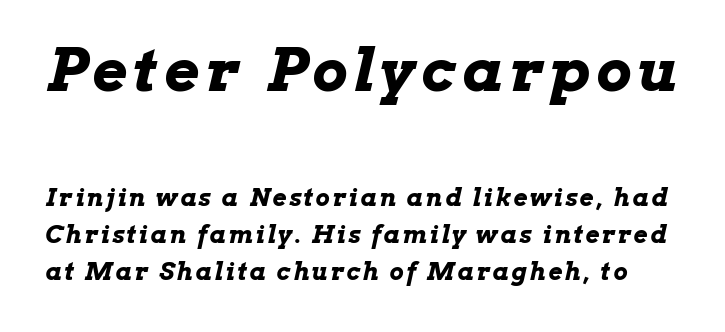
These lines sit exactly where default settings would place them. The typesetting leans heavy: a genuine bold. Size hierarchy here favors the leading block over the trailing one. These lines are rendered in a variable-pitch font. The strip under each line holds only bare page.
